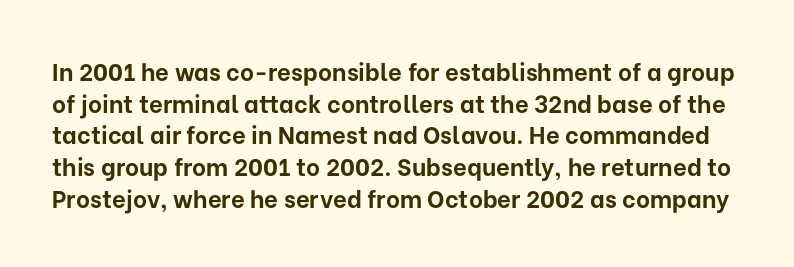
The face used here is rendered with its standard letterfit. Summary of vertical rhythm: regular, with standard interline spacing. Chunky letters — that's bold for sure. The specimen reads as upright at a glance. A bare baseline throughout the passage.
